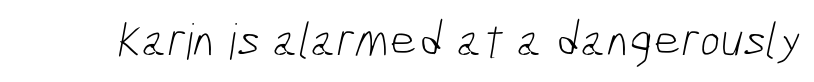
{"serif": "no", "bold": "no", "weight": "light", "width": "condensed", "stroke_contrast": "low", "x_height": "medium", "monospaced": "no", "underline": "no", "letter_spacing": "normal", "letter_spacing_em": 0.0, "glyph_px": 49}
